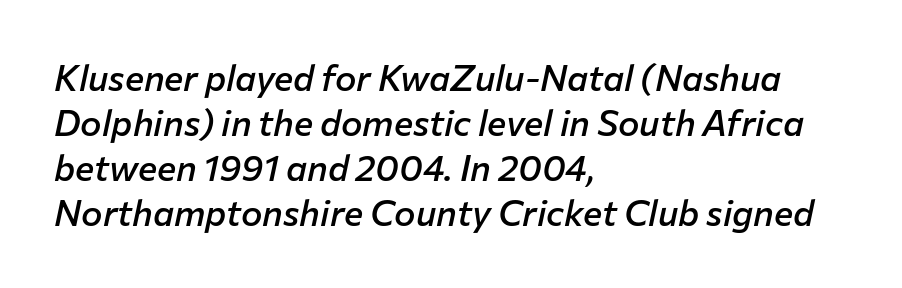
{"italic": "yes", "lean": "right", "slant_degrees": 12, "bold": "semi", "weight": "semibold", "width": "normal", "stroke_contrast": "low", "x_height": "medium", "monospaced": "no", "underline": "no", "align": "left", "line_spacing": "normal", "line_spacing_ratio": 1.25, "letter_spacing": "normal", "letter_spacing_em": 0.0, "glyph_px": 36}
